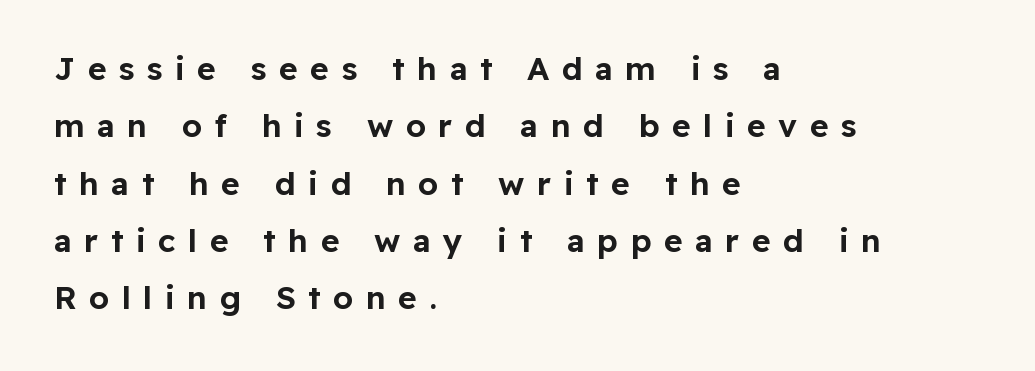
The image shows 32 px sans-serif type, upright; set left-aligned, line spacing 1.79x, unusually wide letter spacing (+0.39 em), not underlined; low stroke contrast and a medium x-height.
